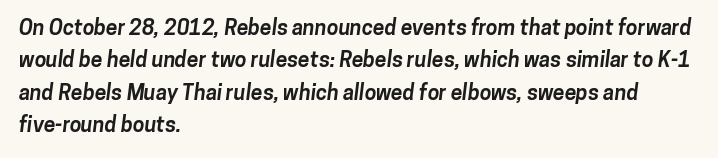
The image shows 21 px bold type; set left-aligned, normal line spacing (1.54x), normal letter spacing, not underlined.
